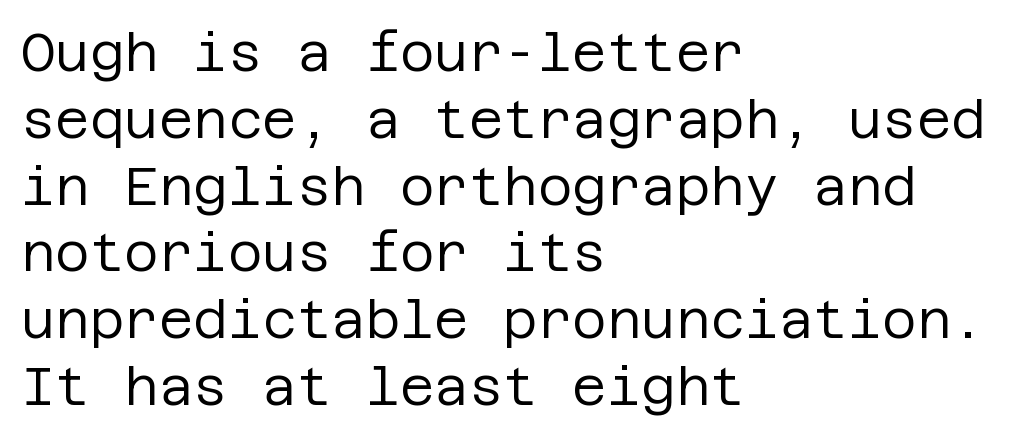
{"serif": "no", "italic": "no", "bold": "no", "weight": "regular", "width": "normal", "stroke_contrast": "low", "x_height": "large", "underline": "no", "align": "left", "line_spacing": "normal", "line_spacing_ratio": 1.26, "letter_spacing": "normal", "letter_spacing_em": 0.0, "glyph_px": 53}
